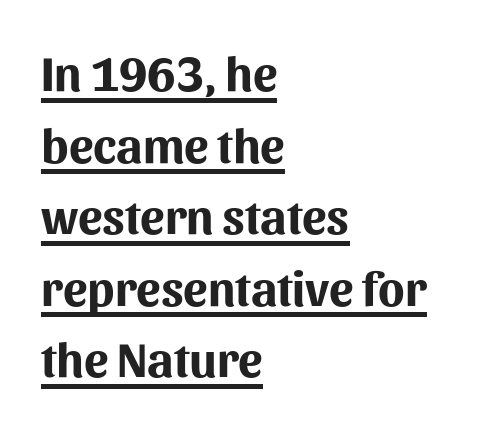
Typeset ragged right — the left edge is the straight one. This rendering employs a face without finishing strokes, i.e., a sans-serif. Here the glyphs are tracked normally, forming tight word shapes. Check the space under the baseline: a stroke is drawn there. The block of text has a typical density, with ordinary space between rows.
